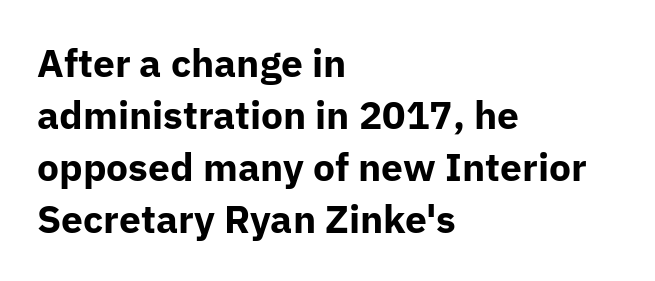
Think of a printed novel: that variable character pitch is what you see here. Nope, not italic — everything's standing straight. The line texture is even and compact thanks to regular tracking. Leading matches the norm, producing a regular column.
